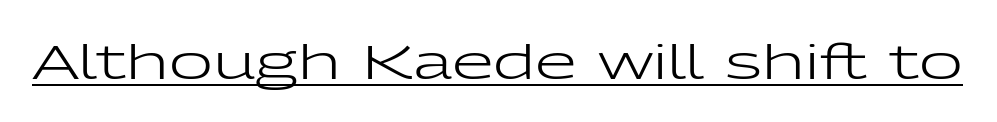
The image shows 48 px regular-weight, wide sans-serif type, upright; set normal letter spacing, underlined; low stroke contrast and a medium x-height.
